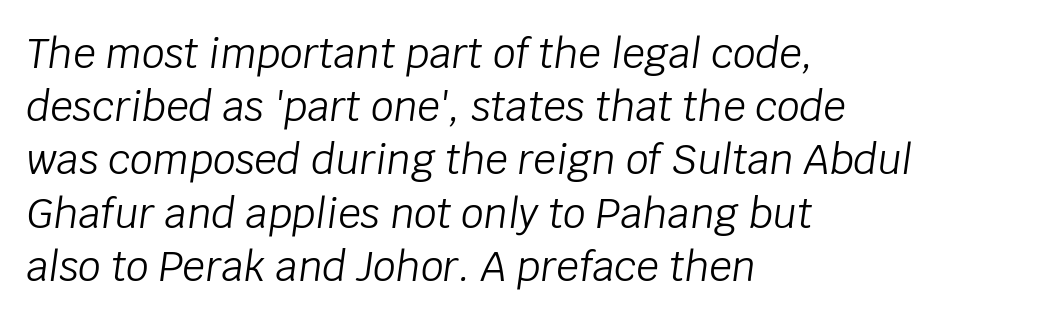
How are the letters spaced? Ordinarily, with no added tracking. A typesetter would call this proportional, since set widths differ per character. These lines stack with their left ends in a neat column. Type without underlining.
